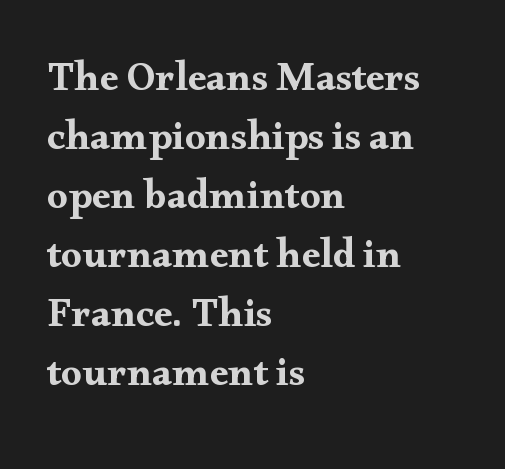
The image shows 41 px wide serif type, upright; set left-aligned, normal line spacing (1.44x), normal letter spacing, not underlined; medium stroke contrast and a small x-height.
